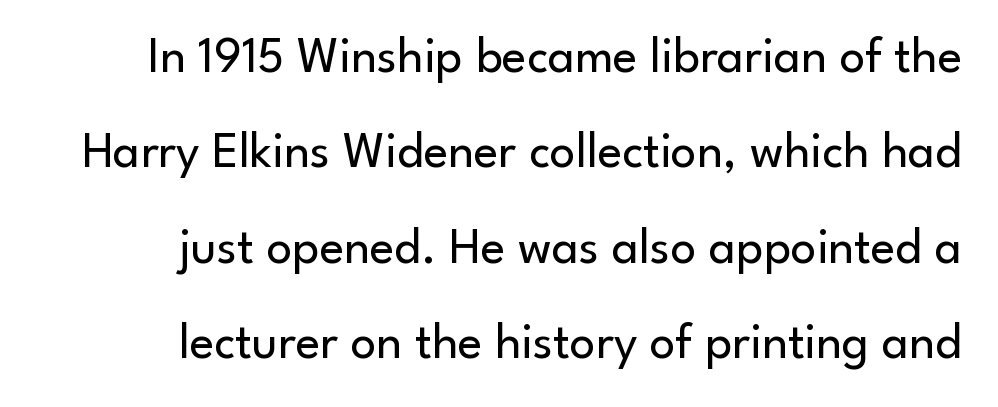
The strip under each line holds only bare page. The text block is weighted toward the right margin, trailing off unevenly leftward. This rendering employs a face without finishing strokes, i.e., a sans-serif. Think of a printed novel: that variable character pitch is what you see here. No extra ink here — the face is not bold. Look at the tracking — it's just the regular setting, nothing added.
